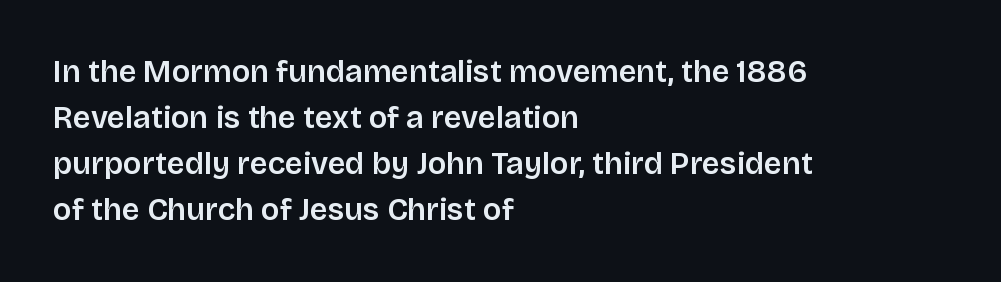
Quick note: underline off. Nothing unusual about the tracking: characters are spaced as the font intends. A typesetter would call this leading conventional body-copy spacing. Note the varied advance widths — an 'i' is clearly narrower than an 'm'.
